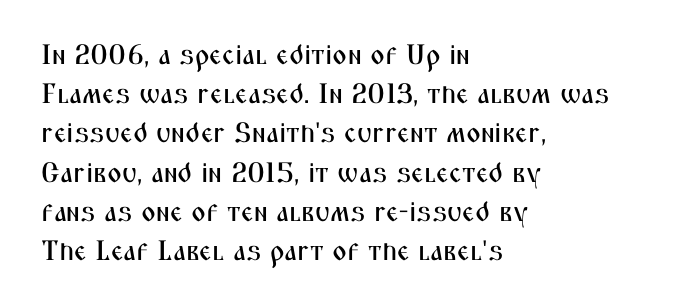
The image shows 28 px condensed sans-serif type, upright; set left-aligned, normal line spacing (1.4x), normal letter spacing, not underlined; medium stroke contrast and a medium x-height.
